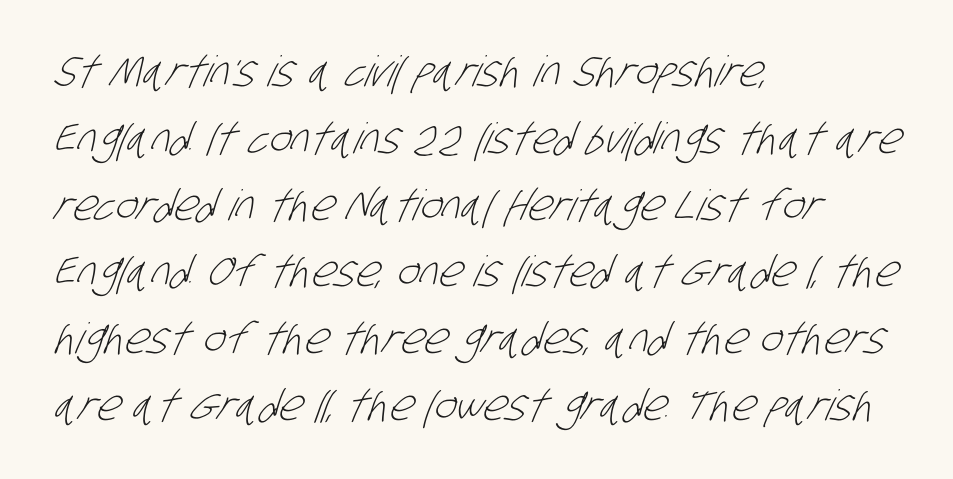
Q: Is the text bold? A: No.
Q: Is the typeface a serif or a sans-serif typeface? A: Sans-serif.
Q: Is the text underlined? A: No.
Q: How is the paragraph aligned? A: Left-aligned.
Q: Is the spacing between letters normal or unusually wide? A: Normal.
Q: Is the spacing between lines tight, normal or loose? A: Normal.
Q: Width (condensed, normal, or wide)? A: Condensed.
Q: Stroke contrast? A: Low.
Q: x-height? A: Large.
Q: Monospaced? A: No.
